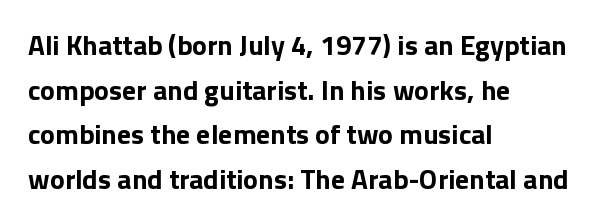
Q: Is the text bold? A: Yes.
Q: Is the text italic (slanted)? A: No, it is upright.
Q: Is the typeface a serif or a sans-serif typeface? A: Sans-serif.
Q: Is the text underlined? A: No.
Q: How is the paragraph aligned? A: Left-aligned.
Q: Is the spacing between letters normal or unusually wide? A: Normal.
Q: Is the spacing between lines tight, normal or loose? A: Normal.
Q: Width (condensed, normal, or wide)? A: Normal.
Q: Stroke contrast? A: Low.
Q: x-height? A: Medium.
Q: Monospaced? A: No.
